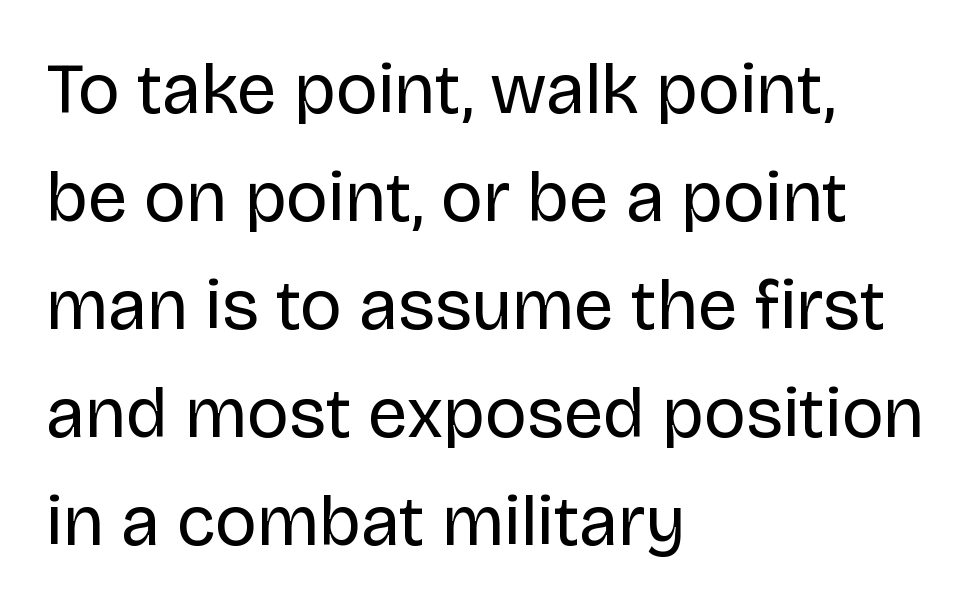
Q: Is the text bold? A: No.
Q: Is the text italic (slanted)? A: No, it is upright.
Q: Is the typeface a serif or a sans-serif typeface? A: Sans-serif.
Q: Is the text underlined? A: No.
Q: How is the paragraph aligned? A: Left-aligned.
Q: Is the spacing between letters normal or unusually wide? A: Normal.
Q: Is the spacing between lines tight, normal or loose? A: Normal.
Q: Width (condensed, normal, or wide)? A: Normal.
Q: Stroke contrast? A: Low.
Q: x-height? A: Large.
Q: Monospaced? A: No.
